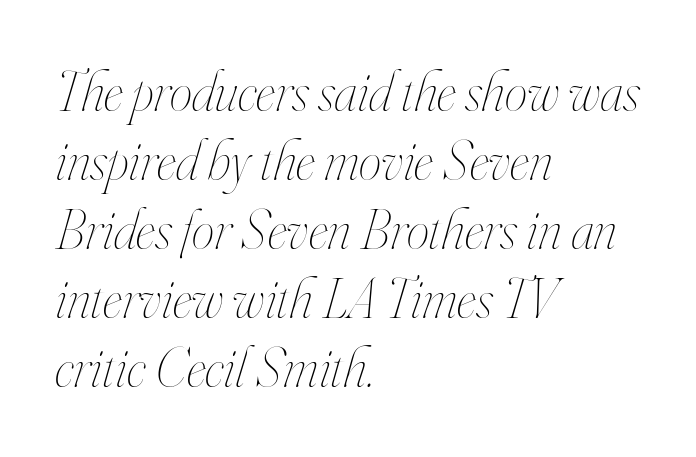
Note the varied advance widths — an 'i' is clearly narrower than an 'm'. Posture: slanted. Layout note: lines flush left. Clear beneath every line of the passage.
